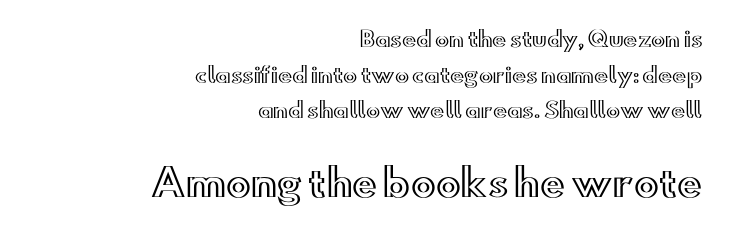
The lower block of text is set noticeably larger than the block above it. The horizontal fit of the characters is conventional and even. Each row of text sits above clean, open space. Quick note: interline space is typical.
